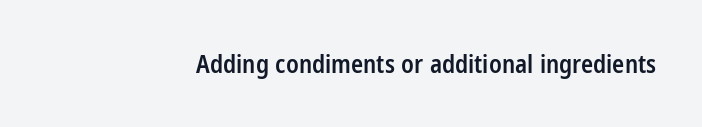
{"italic": "no", "bold": "semi", "underline": "no", "letter_spacing": "normal", "letter_spacing_em": 0.0, "glyph_px": 25}
